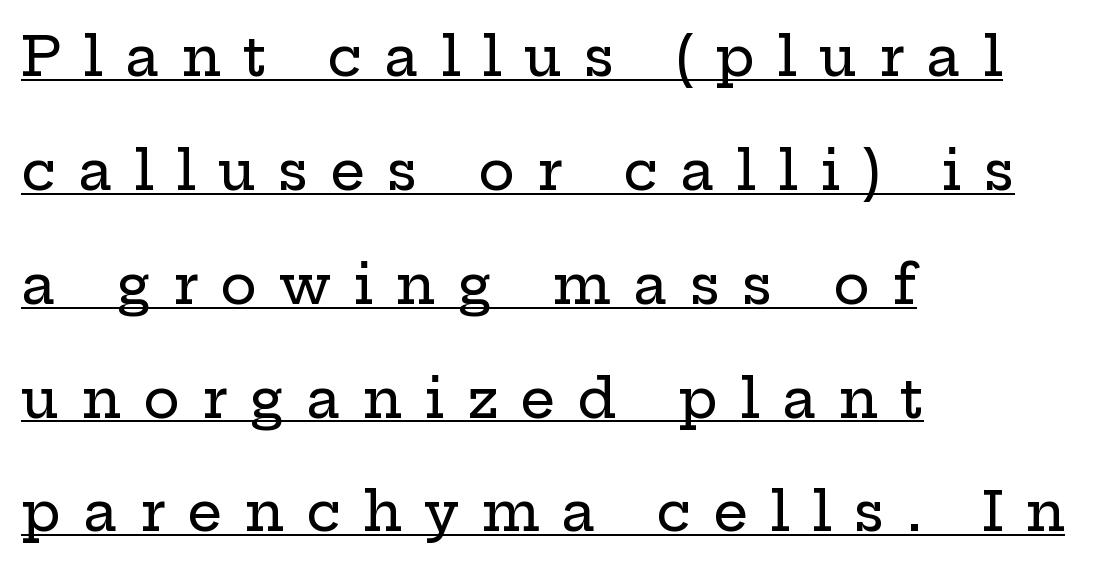
The image shows 55 px wide serif type, upright; set left-aligned, loose line spacing (2.07x), unusually wide letter spacing (+0.4 em), underlined; low stroke contrast and a medium x-height.
